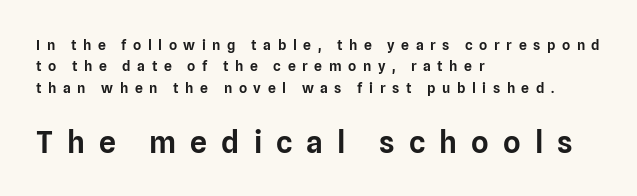
{"serif": "no", "italic": "no", "width": "normal", "stroke_contrast": "low", "x_height": "medium", "monospaced": "no", "underline": "no", "align": "left", "line_spacing": "normal", "line_spacing_ratio": 1.52, "letter_spacing": "wide", "letter_spacing_em": 0.47, "larger_block": "second", "size_ratio": 2.14, "glyph_px": 30}
